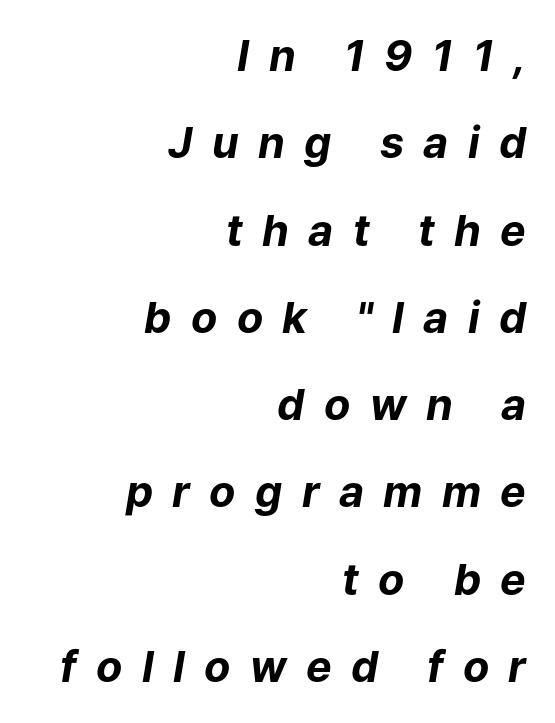
{"italic": "yes", "lean": "right", "slant_degrees": 9, "bold": "yes", "weight": "bold", "width": "normal", "stroke_contrast": "low", "x_height": "medium", "monospaced": "no", "underline": "no", "align": "right", "line_spacing": "loose", "line_spacing_ratio": 2.03, "letter_spacing": "wide", "letter_spacing_em": 0.45, "glyph_px": 43}
